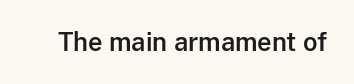
If you drew a line through each stem, it would be perfectly vertical. Characters follow at the spacing the type designer built in. The words here are not underlined.
